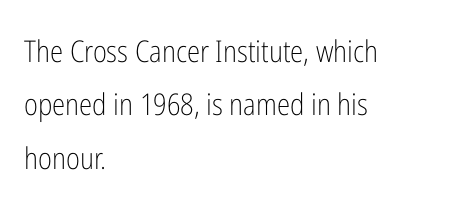
Type style note: lacks serifs. The face used here is proportionally spaced, like ordinary book or web type. The passage is arranged the way most books set body copy — flush left. The lettering stays uniformly vertical, giving the passage a roman look.
